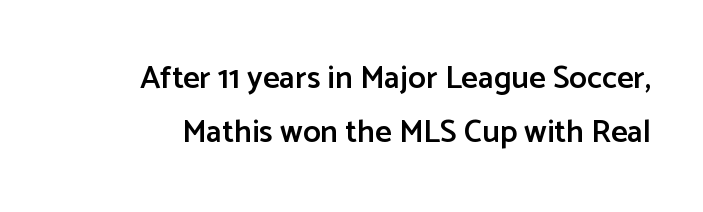
This block has exactly the height ordinary leading produces. Honestly, there is no underline to notice here at all. Each glyph is drawn with semibold strokes, heavier than normal yet not fully bold. Looks like regular typesetting: each glyph gets only the width it needs. This is roman type, the default non-slanted kind. The characters display no serif detailing; their extremities are plain.
